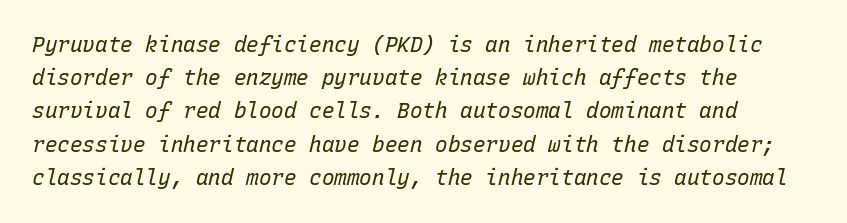
Q: Is the text bold? A: No.
Q: Is the text italic (slanted)? A: Yes, it leans right by about 15 degrees.
Q: Is the text underlined? A: No.
Q: Is the spacing between letters normal or unusually wide? A: Normal.
Q: Is the spacing between lines tight, normal or loose? A: Normal.
